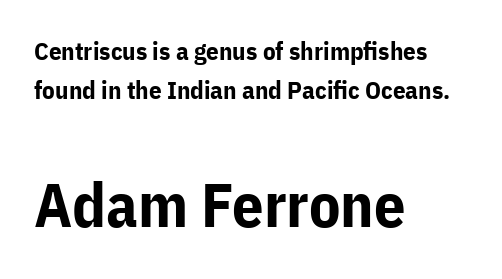
Q: Is the text bold? A: Yes.
Q: Is the text italic (slanted)? A: No, it is upright.
Q: Is the typeface a serif or a sans-serif typeface? A: Sans-serif.
Q: Is the text underlined? A: No.
Q: How is the paragraph aligned? A: Left-aligned.
Q: Is the spacing between letters normal or unusually wide? A: Normal.
Q: Is the spacing between lines tight, normal or loose? A: Normal.
Q: Which block of text is set in a larger size, the first (top) or the second (bottom)? A: The second (bottom) one.
Q: Width (condensed, normal, or wide)? A: Normal.
Q: Stroke contrast? A: Low.
Q: x-height? A: Medium.
Q: Monospaced? A: No.
